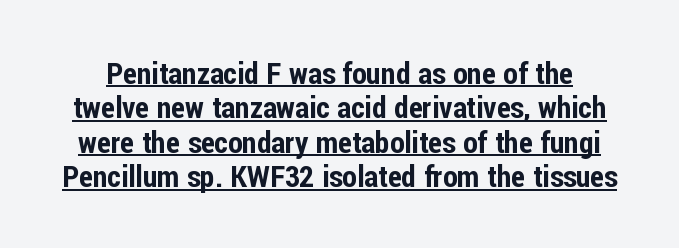
Q: Is the text italic (slanted)? A: No, it is upright.
Q: Is the typeface a serif or a sans-serif typeface? A: Sans-serif.
Q: Is the text underlined? A: Yes.
Q: Is the spacing between letters normal or unusually wide? A: Normal.
Q: Is the spacing between lines tight, normal or loose? A: Tight.
Q: Width (condensed, normal, or wide)? A: Condensed.
Q: Stroke contrast? A: Low.
Q: x-height? A: Medium.
Q: Monospaced? A: No.
